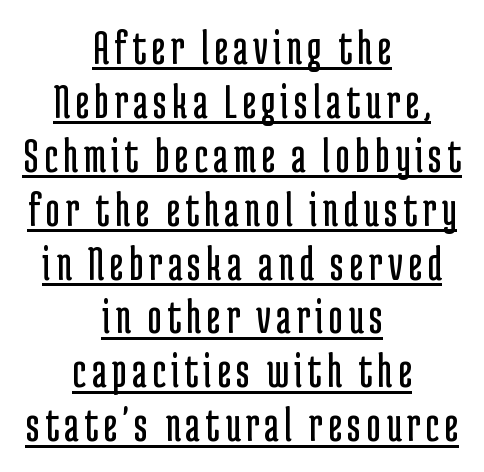
The image shows 49 px regular-weight, condensed sans-serif type, upright; set centered, tight line spacing (1.1x), underlined; low stroke contrast and a medium x-height.
